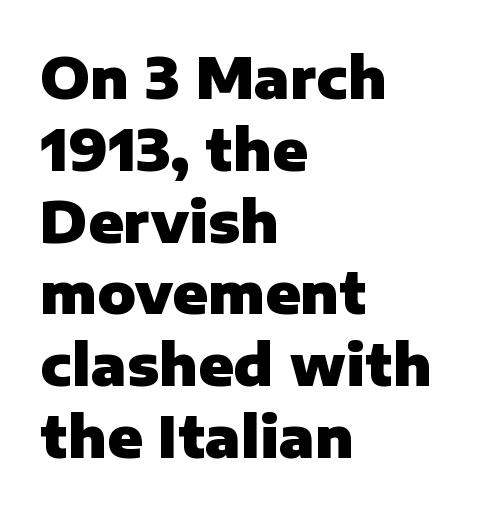
The image shows 57 px heavy sans-serif type, upright; set left-aligned, normal line spacing (1.26x), normal letter spacing, not underlined; low stroke contrast and a medium x-height.
